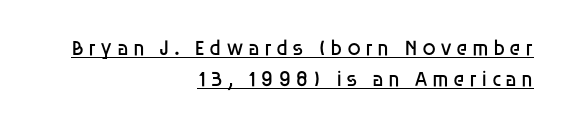
{"italic": "no", "bold": "no", "underline": "yes", "align": "right", "line_spacing": "normal", "line_spacing_ratio": 1.42, "glyph_px": 22}
